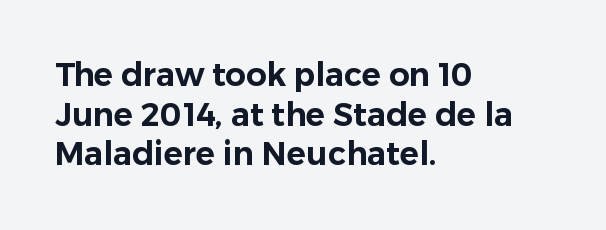
The image shows 32 px sans-serif type, upright; set left-aligned, line spacing 1.24x, normal letter spacing, not underlined; low stroke contrast and a medium x-height.
